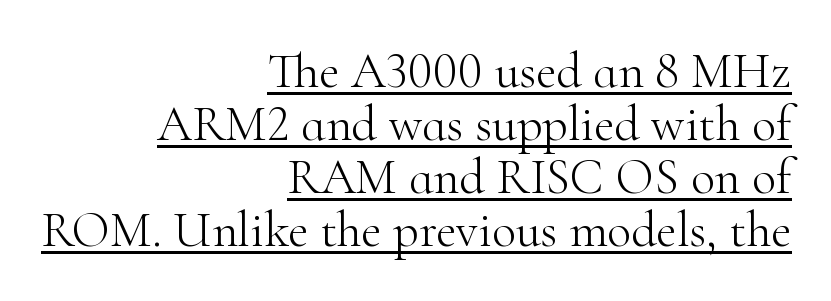
{"serif": "yes", "italic": "no", "bold": "no", "weight": "light", "width": "normal", "stroke_contrast": "high", "x_height": "small", "monospaced": "no", "underline": "yes", "align": "right", "line_spacing": "tight", "line_spacing_ratio": 1.06, "letter_spacing": "normal", "letter_spacing_em": 0.0, "glyph_px": 50}
